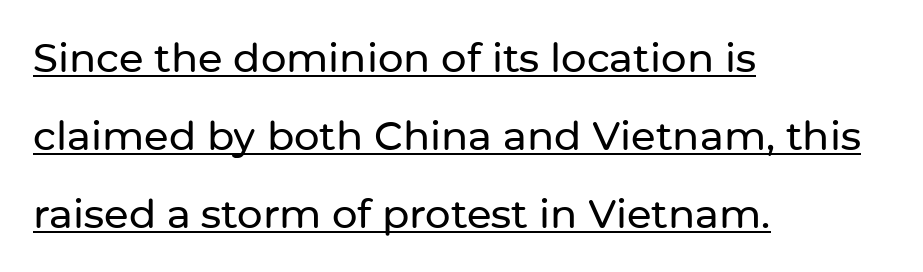
Nothing unusual about the tracking: characters are spaced as the font intends. Notice how the stems are strictly vertical — no italics here. The rag falls on the right side of this text block. This rendering employs a face without finishing strokes, i.e., a sans-serif. The face used here appears with an underline applied.
